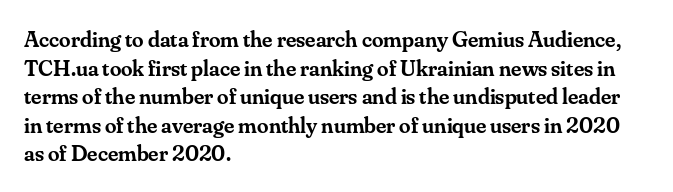
The passage shown is not underscored anywhere. On the weight axis this lands at semibold, roughly 600. Nothing unusual about the tracking: characters are spaced as the font intends. This is roman type, the default non-slanted kind. The paragraph has a hard left edge and a soft right edge.
